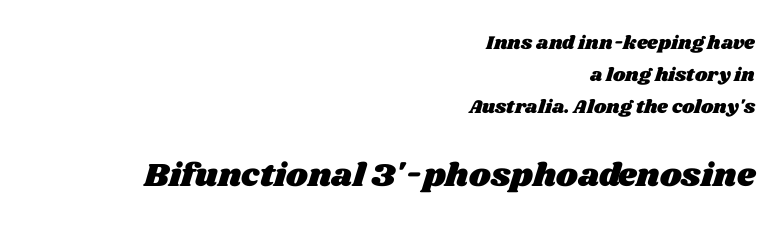
Honestly, the row spacing looks completely unremarkable. This rendering features lettering with no underline. The lines are quadded right. Words appear dense and cohesive because spacing is normal. Note the varied advance widths — an 'i' is clearly narrower than an 'm'. Of the two passages, the one underneath uses the larger point size.
